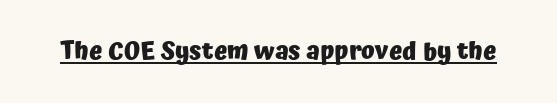
{"italic": "no", "bold": "yes", "underline": "yes", "letter_spacing": "normal", "letter_spacing_em": 0.0, "glyph_px": 25}
